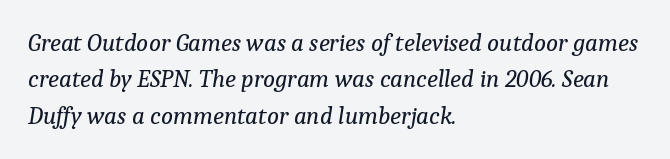
{"italic": "yes", "lean": "right", "slant_degrees": 9, "bold": "no", "underline": "no", "align": "left", "line_spacing": "normal", "line_spacing_ratio": 1.46, "letter_spacing": "normal", "letter_spacing_em": 0.0, "glyph_px": 25}
